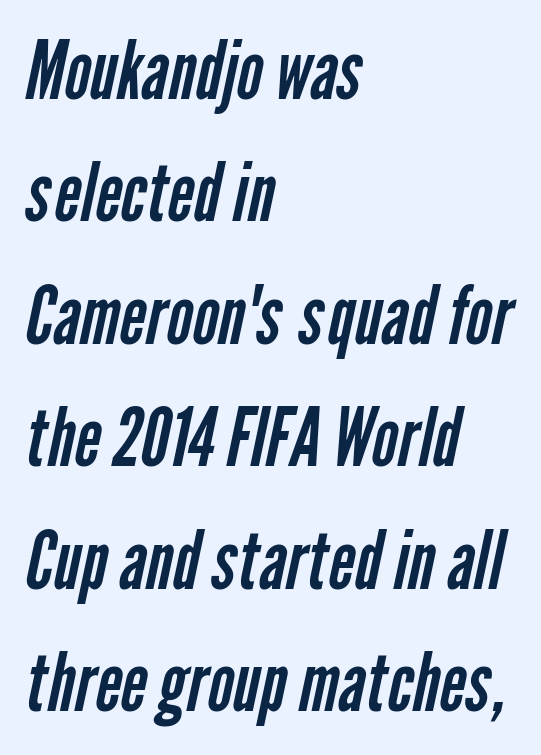
This rendering employs a face without finishing strokes, i.e., a sans-serif. There is no visible air inserted between adjacent glyphs. Leading: standard. The rendering anchors every line to the left-hand side. The string is rendered with underlining switched off. Nothing heavy about these letters — not bold at all.
